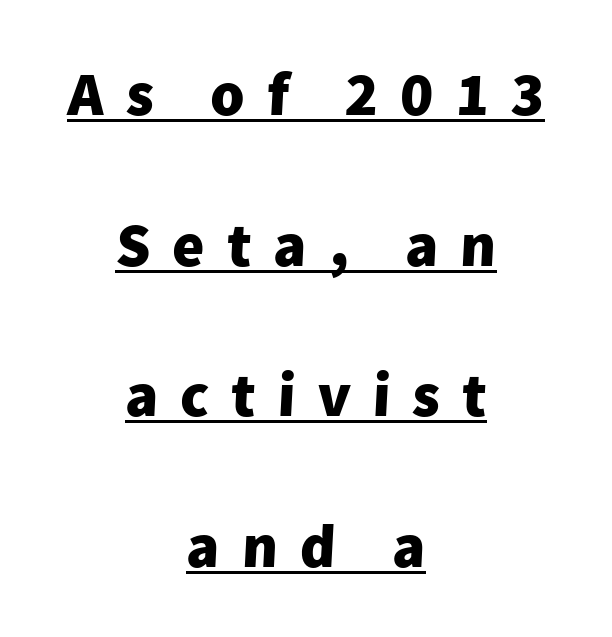
Q: Is the text bold? A: Yes.
Q: Is the typeface a serif or a sans-serif typeface? A: Sans-serif.
Q: Is the text underlined? A: Yes.
Q: How is the paragraph aligned? A: Centered.
Q: Is the spacing between letters normal or unusually wide? A: Unusually wide.
Q: Is the spacing between lines tight, normal or loose? A: Loose.
Q: Width (condensed, normal, or wide)? A: Normal.
Q: Stroke contrast? A: Low.
Q: x-height? A: Medium.
Q: Monospaced? A: No.
